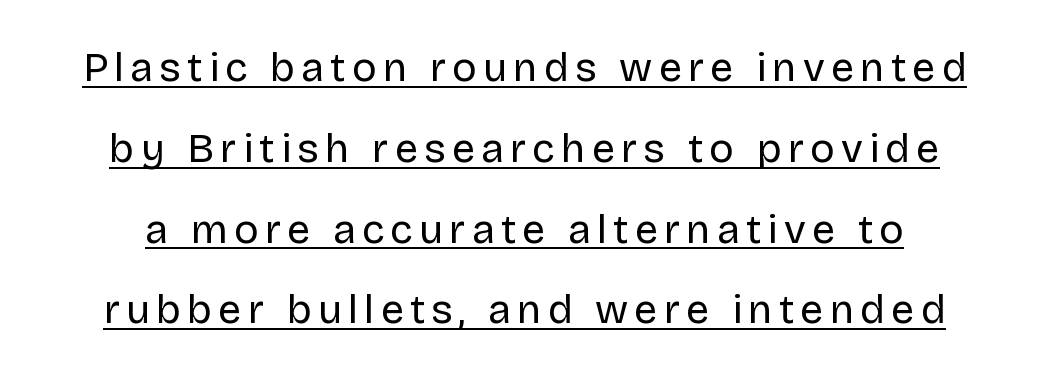
Summary of vertical rhythm: relaxed, with wide interline spacing. Stems here are at most as thick as an everyday book face. You could not count columns in this text — the font is proportionally spaced. Grotesque or geometric, the face here clearly has no serifs. Every character sits straight up, as roman type does.
